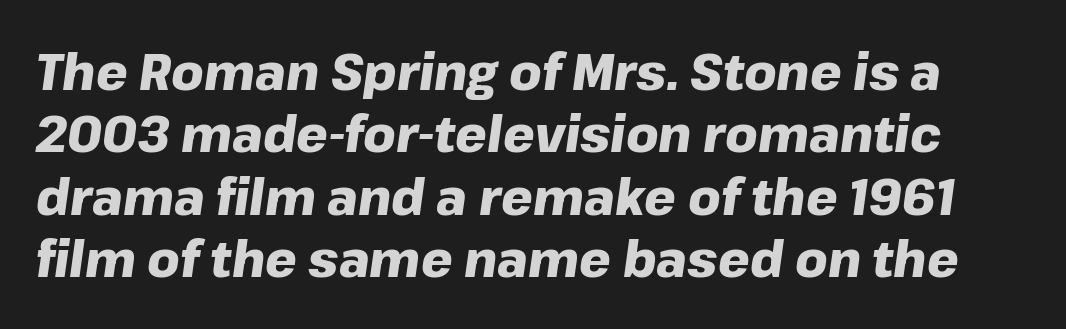
{"italic": "yes", "lean": "right", "slant_degrees": 8, "bold": "yes", "weight": "heavy", "width": "normal", "stroke_contrast": "low", "x_height": "medium", "monospaced": "no", "underline": "no", "line_spacing": "normal", "line_spacing_ratio": 1.25, "letter_spacing": "normal", "letter_spacing_em": 0.0, "glyph_px": 50}
